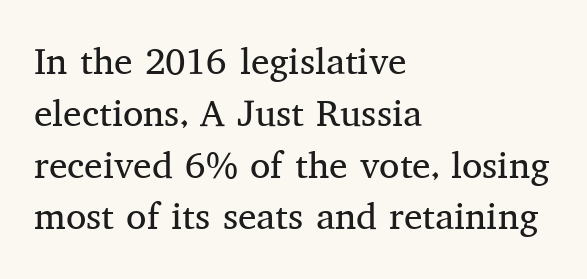
Q: Is the text bold? A: No.
Q: Is the text italic (slanted)? A: No, it is upright.
Q: Is the typeface a serif or a sans-serif typeface? A: Serif.
Q: Is the text underlined? A: No.
Q: How is the paragraph aligned? A: Left-aligned.
Q: Is the spacing between letters normal or unusually wide? A: Normal.
Q: Is the spacing between lines tight, normal or loose? A: Normal.
Q: Width (condensed, normal, or wide)? A: Normal.
Q: Stroke contrast? A: Medium.
Q: x-height? A: Medium.
Q: Monospaced? A: No.
